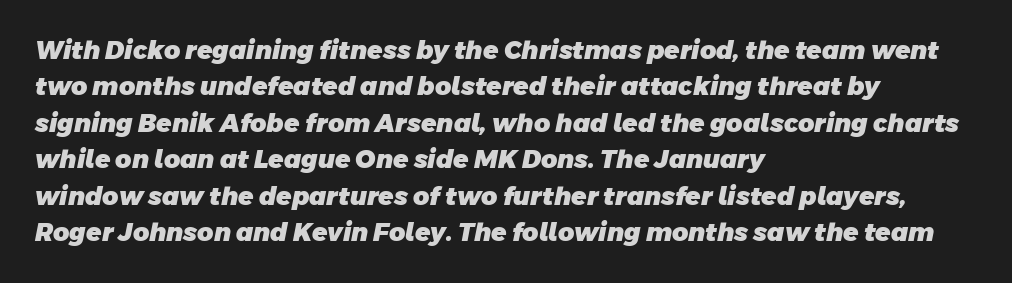
The image shows 25 px bold type; set left-aligned, normal line spacing (1.46x), normal letter spacing, not underlined.
